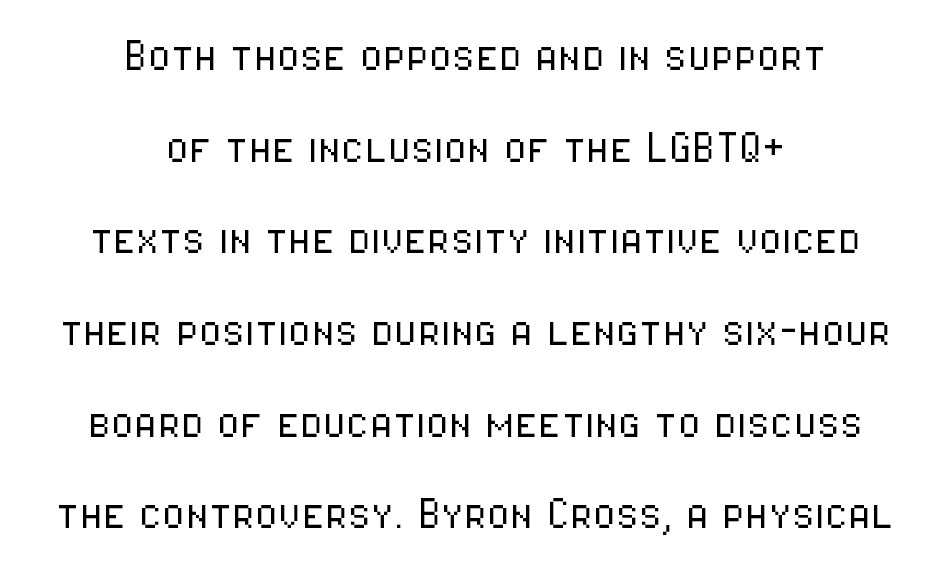
Q: Is the text bold? A: No.
Q: Is the text italic (slanted)? A: No, it is upright.
Q: Is the typeface a serif or a sans-serif typeface? A: Sans-serif.
Q: Is the text underlined? A: No.
Q: How is the paragraph aligned? A: Centered.
Q: Is the spacing between letters normal or unusually wide? A: Normal.
Q: Width (condensed, normal, or wide)? A: Condensed.
Q: Stroke contrast? A: Low.
Q: x-height? A: Medium.
Q: Monospaced? A: No.
